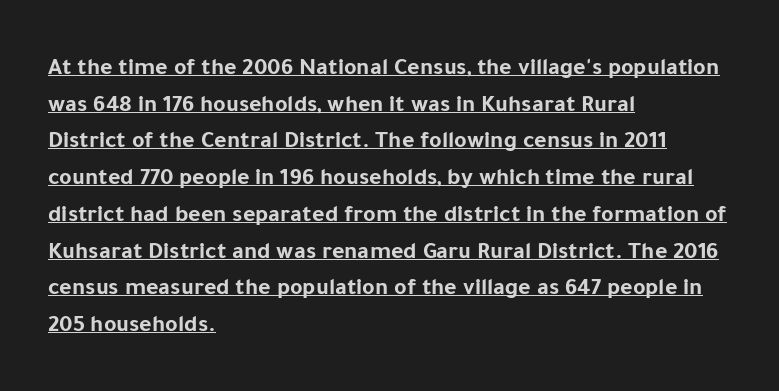
Q: Is the text bold? A: Yes.
Q: Is the text italic (slanted)? A: No, it is upright.
Q: Is the text underlined? A: Yes.
Q: How is the paragraph aligned? A: Left-aligned.
Q: Is the spacing between letters normal or unusually wide? A: Normal.
Q: Is the spacing between lines tight, normal or loose? A: Normal.
